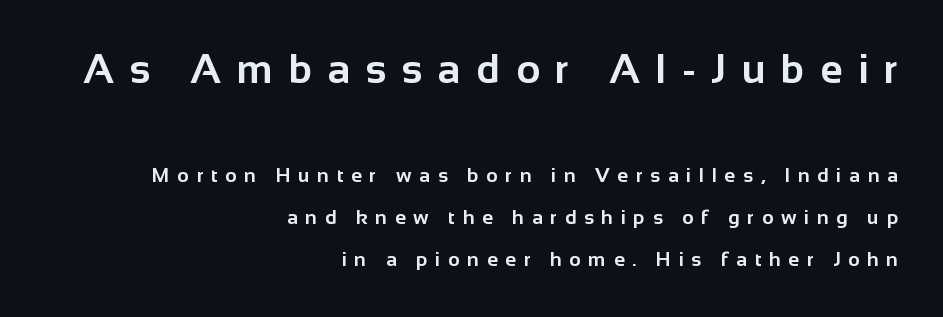
Q: Is the text bold? A: Yes.
Q: Is the text italic (slanted)? A: No, it is upright.
Q: Is the typeface a serif or a sans-serif typeface? A: Sans-serif.
Q: Is the text underlined? A: No.
Q: How is the paragraph aligned? A: Right-aligned.
Q: Is the spacing between letters normal or unusually wide? A: Unusually wide.
Q: Is the spacing between lines tight, normal or loose? A: Loose.
Q: Which block of text is set in a larger size, the first (top) or the second (bottom)? A: The first (top) one.
Q: Width (condensed, normal, or wide)? A: Normal.
Q: Stroke contrast? A: Low.
Q: x-height? A: Medium.
Q: Monospaced? A: No.
